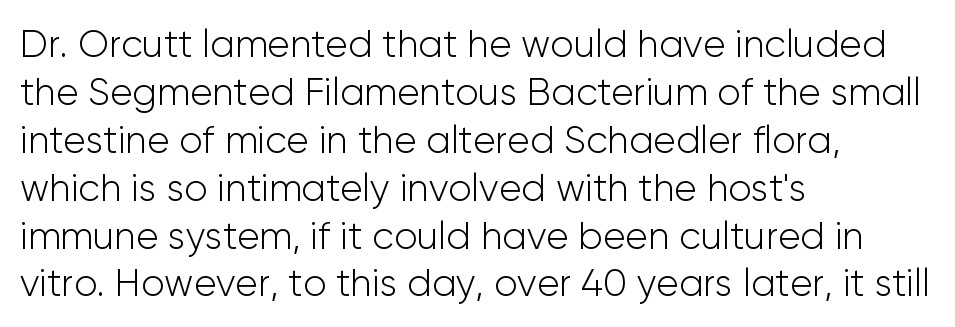
Q: Is the text bold? A: No.
Q: Is the text italic (slanted)? A: No, it is upright.
Q: Is the typeface a serif or a sans-serif typeface? A: Sans-serif.
Q: Is the text underlined? A: No.
Q: How is the paragraph aligned? A: Left-aligned.
Q: Is the spacing between letters normal or unusually wide? A: Normal.
Q: Is the spacing between lines tight, normal or loose? A: Normal.
Q: Width (condensed, normal, or wide)? A: Normal.
Q: Stroke contrast? A: Low.
Q: x-height? A: Medium.
Q: Monospaced? A: No.
